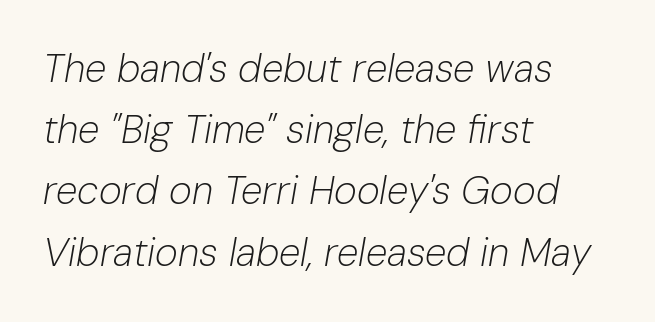
Q: Is the text bold? A: No.
Q: Is the text italic (slanted)? A: Yes, it leans right by about 10 degrees.
Q: Is the text underlined? A: No.
Q: How is the paragraph aligned? A: Left-aligned.
Q: Is the spacing between letters normal or unusually wide? A: Normal.
Q: Is the spacing between lines tight, normal or loose? A: Normal.
Q: Width (condensed, normal, or wide)? A: Normal.
Q: Stroke contrast? A: Low.
Q: x-height? A: Medium.
Q: Monospaced? A: No.
